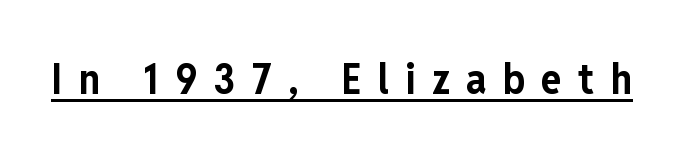
{"serif": "no", "italic": "no", "bold": "yes", "weight": "bold", "width": "condensed", "stroke_contrast": "low", "x_height": "medium", "monospaced": "no", "underline": "yes", "letter_spacing": "wide", "letter_spacing_em": 0.39, "glyph_px": 42}
